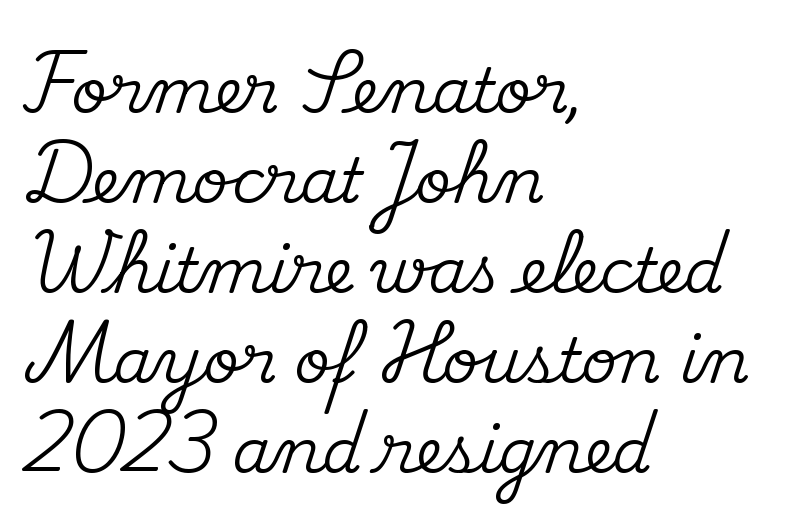
Does the leading feel generous? No, just average. Characters follow at the spacing the type designer built in. Classification — serif. A clean baseline with only descenders dipping below it. These lines are rendered in a variable-pitch font. The lines in this sample share a left origin and differ only in where they stop.
